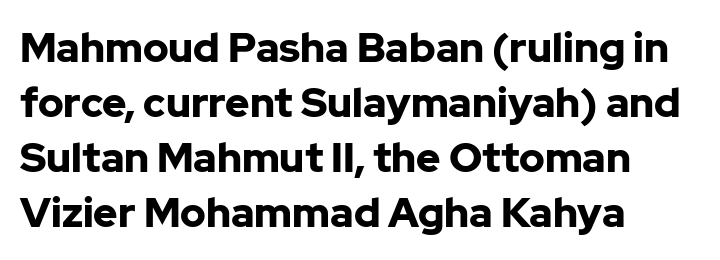
{"serif": "no", "italic": "no", "bold": "yes", "weight": "bold", "width": "normal", "stroke_contrast": "low", "x_height": "medium", "monospaced": "no", "underline": "no", "align": "left", "line_spacing": "normal", "line_spacing_ratio": 1.34, "letter_spacing": "normal", "letter_spacing_em": 0.0, "glyph_px": 41}
